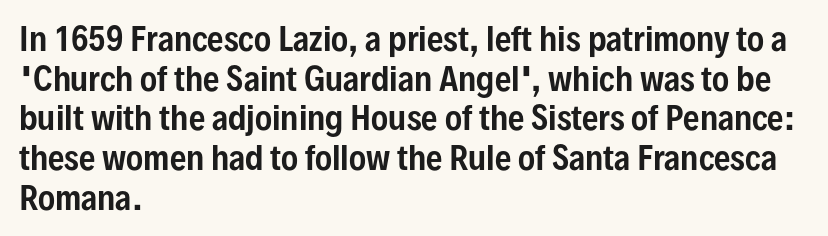
The image shows 32 px condensed sans-serif type, upright; set left-aligned, line spacing 1.24x, normal letter spacing, not underlined; low stroke contrast and a medium x-height.
